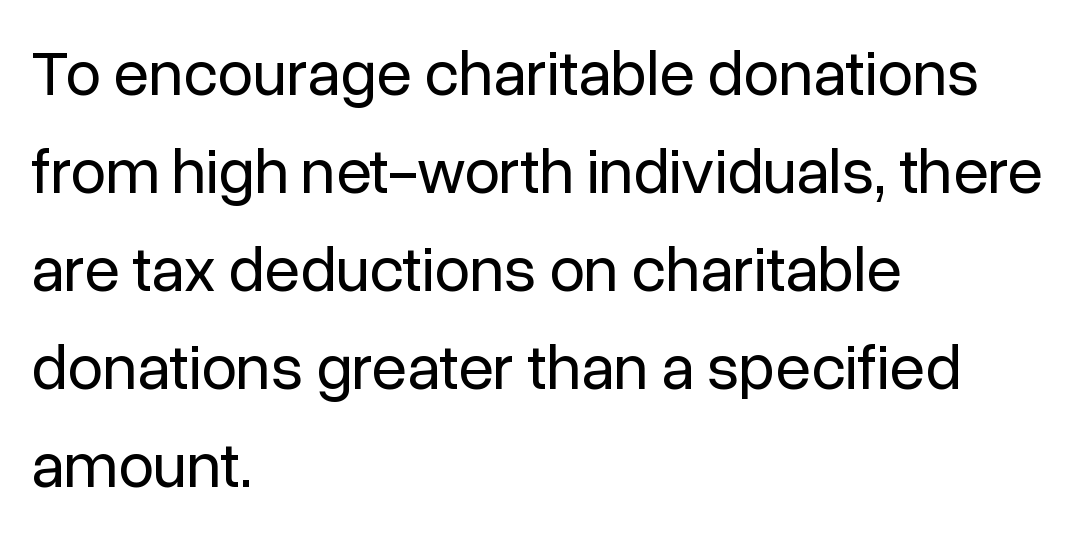
The image shows 64 px regular-weight sans-serif type, upright; set left-aligned, normal line spacing (1.53x), normal letter spacing, not underlined; low stroke contrast and a medium x-height.
